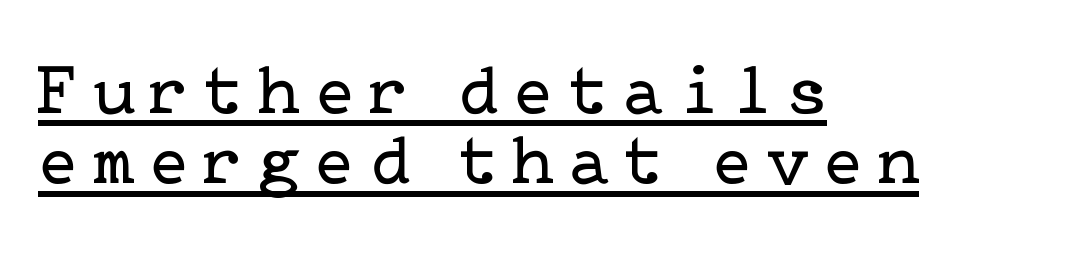
Q: Is the text bold? A: No.
Q: Is the text italic (slanted)? A: No, it is upright.
Q: Is the typeface a serif or a sans-serif typeface? A: Serif.
Q: Is the text underlined? A: Yes.
Q: How is the paragraph aligned? A: Left-aligned.
Q: Is the spacing between letters normal or unusually wide? A: Unusually wide.
Q: Is the spacing between lines tight, normal or loose? A: Tight.
Q: Width (condensed, normal, or wide)? A: Normal.
Q: Stroke contrast? A: Low.
Q: x-height? A: Medium.
